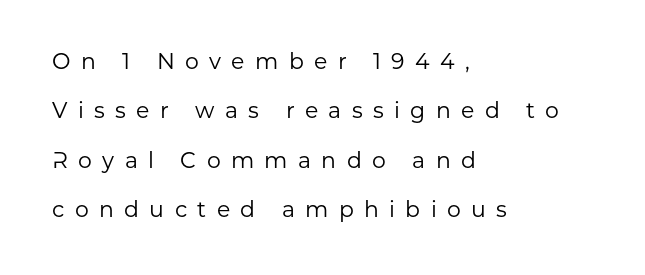
Does the lettering tilt? It doesn't — this is upright. Beneath every word, the page is bare. Rows of type keep a wide berth in the vertical direction. The paragraph has a hard left edge and a soft right edge. The letterforms sit at book weight or below. Short note: letters widely spaced.
